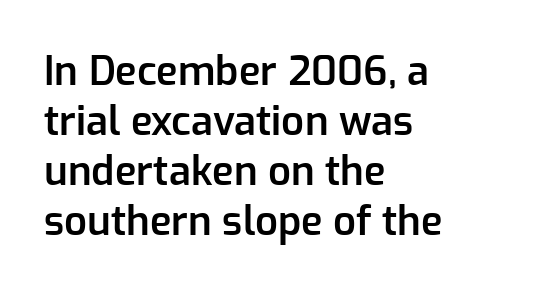
{"serif": "no", "italic": "no", "bold": "semi", "weight": "semibold", "width": "normal", "stroke_contrast": "low", "x_height": "medium", "monospaced": "no", "underline": "no", "align": "left", "line_spacing": "normal", "line_spacing_ratio": 1.25, "letter_spacing": "normal", "letter_spacing_em": 0.0, "glyph_px": 40}
